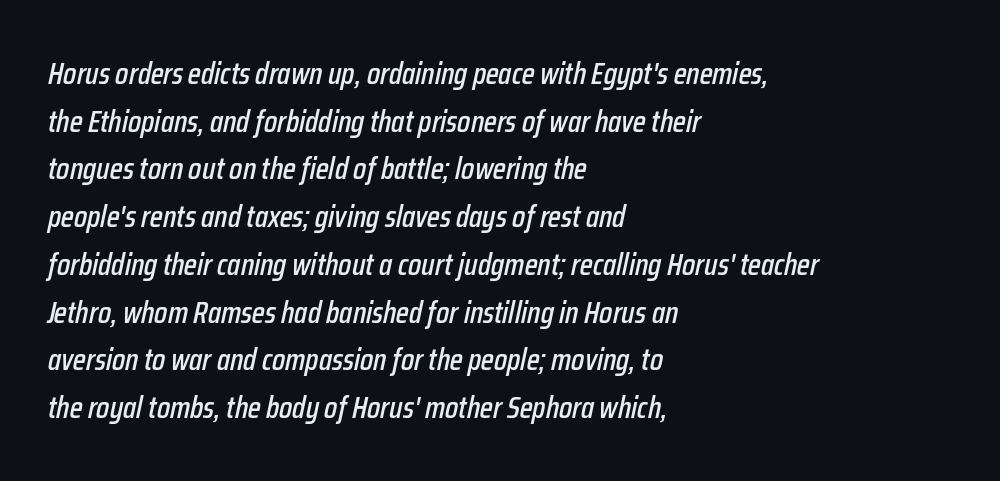
{"italic": "yes", "lean": "right", "slant_degrees": 12, "width": "condensed", "stroke_contrast": "low", "x_height": "medium", "monospaced": "no", "underline": "no", "align": "left", "line_spacing": "normal", "line_spacing_ratio": 1.54, "letter_spacing": "normal", "letter_spacing_em": 0.0, "glyph_px": 31}
